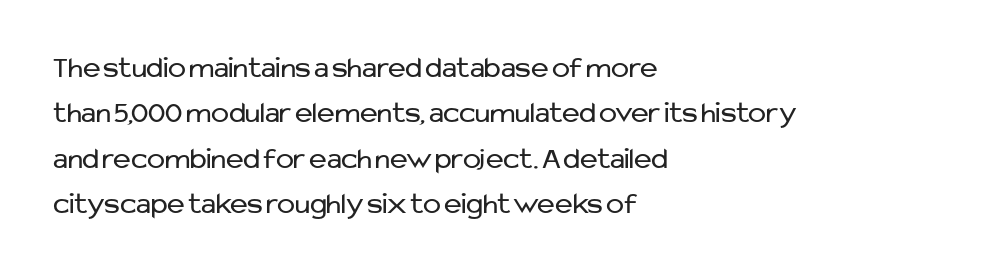
The image shows 30 px regular-weight sans-serif type, upright; set left-aligned, normal line spacing (1.51x), normal letter spacing, not underlined; low stroke contrast and a medium x-height.
